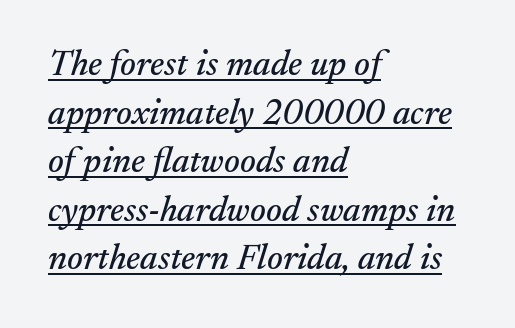
{"serif": "yes", "italic": "yes", "lean": "right", "slant_degrees": 17, "width": "normal", "stroke_contrast": "medium", "x_height": "small", "monospaced": "no", "underline": "yes", "align": "left", "line_spacing": "normal", "line_spacing_ratio": 1.35, "letter_spacing": "normal", "letter_spacing_em": 0.0, "glyph_px": 36}
